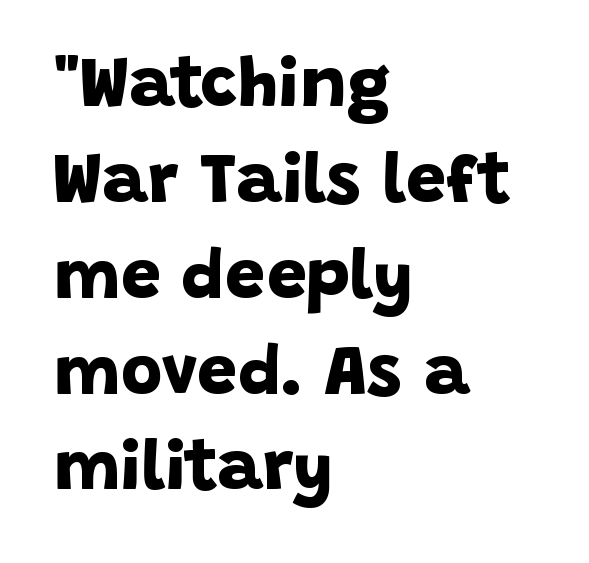
{"serif": "no", "bold": "yes", "weight": "bold", "width": "normal", "stroke_contrast": "low", "x_height": "large", "monospaced": "no", "underline": "no", "align": "left", "line_spacing": "normal", "line_spacing_ratio": 1.35, "letter_spacing": "normal", "letter_spacing_em": 0.0, "glyph_px": 71}
